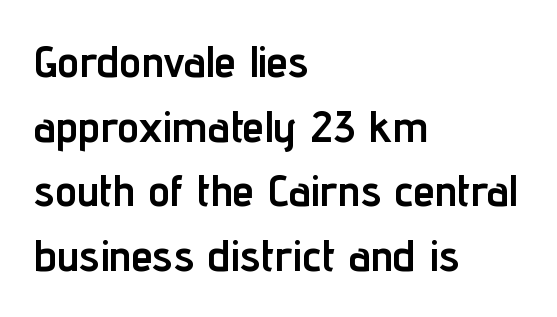
Q: Is the text bold? A: Yes.
Q: Is the text italic (slanted)? A: No, it is upright.
Q: Is the typeface a serif or a sans-serif typeface? A: Sans-serif.
Q: Is the text underlined? A: No.
Q: How is the paragraph aligned? A: Left-aligned.
Q: Is the spacing between letters normal or unusually wide? A: Normal.
Q: Is the spacing between lines tight, normal or loose? A: Normal.
Q: Width (condensed, normal, or wide)? A: Condensed.
Q: Stroke contrast? A: Low.
Q: x-height? A: Medium.
Q: Monospaced? A: No.
